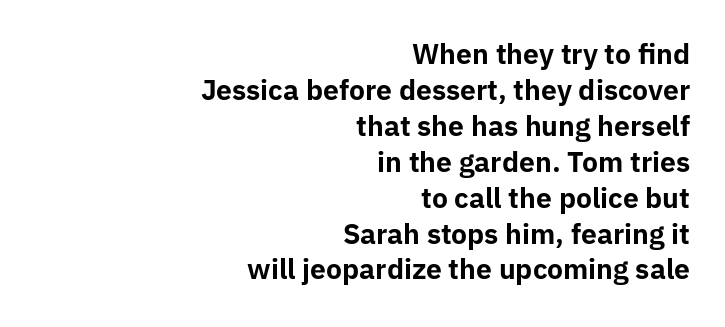
The image shows 27 px bold type, upright; set right-aligned, normal line spacing (1.33x), normal letter spacing, not underlined.
